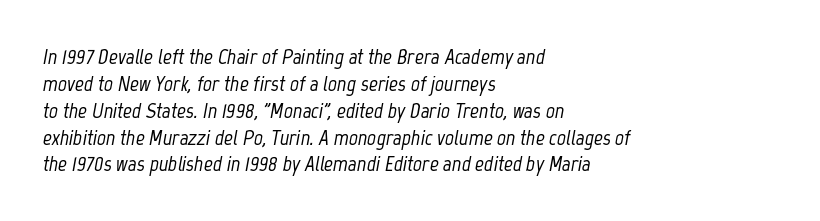
{"italic": "yes", "lean": "right", "slant_degrees": 12, "underline": "no", "align": "left", "line_spacing_ratio": 1.22, "letter_spacing": "normal", "letter_spacing_em": 0.0, "glyph_px": 22}
